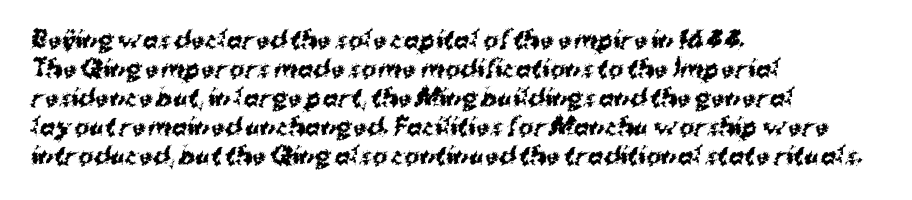
{"bold": "yes", "underline": "no", "align": "left", "line_spacing": "normal", "line_spacing_ratio": 1.26, "letter_spacing": "normal", "letter_spacing_em": 0.0, "glyph_px": 23}
